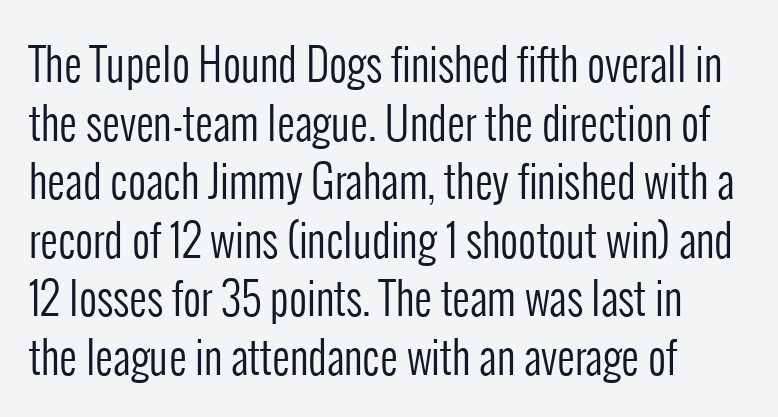
{"serif": "no", "italic": "no", "bold": "no", "weight": "regular", "width": "condensed", "stroke_contrast": "low", "x_height": "medium", "monospaced": "no", "underline": "no", "line_spacing": "normal", "line_spacing_ratio": 1.33, "letter_spacing": "normal", "letter_spacing_em": 0.0, "glyph_px": 44}
